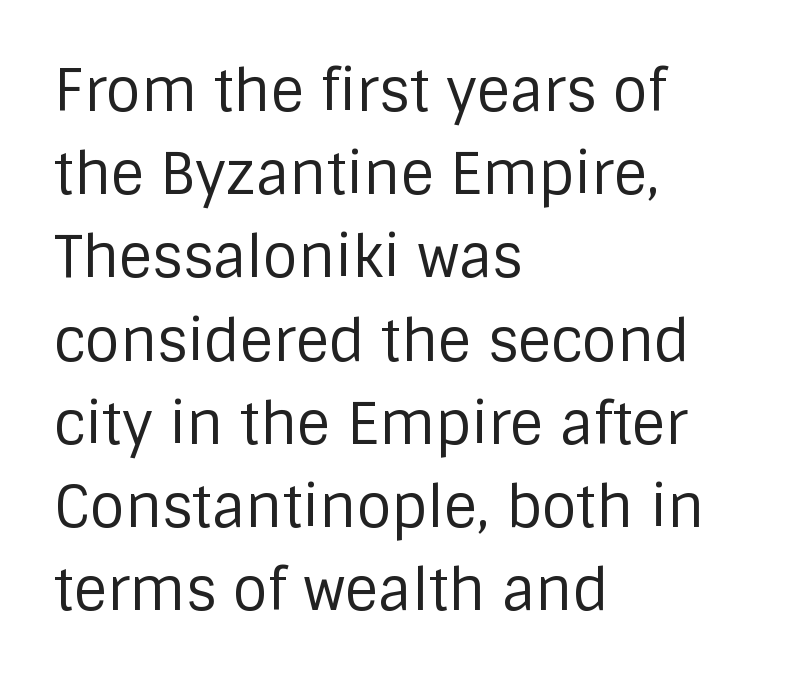
The letterforms sit at book weight or below. A bare baseline throughout the passage. These lines are rendered in a variable-pitch font. What stands out about the letter spacing? Nothing — it is the standard amount. These lines are set flush left with a ragged right edge. One glance says typical: line gaps are just what's usual.
